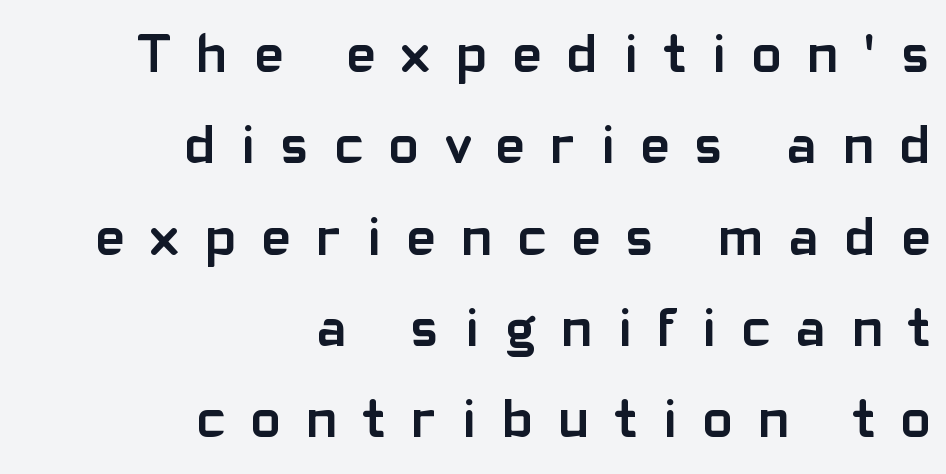
Q: Is the text bold? A: Yes.
Q: Is the text italic (slanted)? A: No, it is upright.
Q: Is the typeface a serif or a sans-serif typeface? A: Sans-serif.
Q: Is the text underlined? A: No.
Q: How is the paragraph aligned? A: Right-aligned.
Q: Is the spacing between letters normal or unusually wide? A: Unusually wide.
Q: Is the spacing between lines tight, normal or loose? A: Normal.
Q: Width (condensed, normal, or wide)? A: Normal.
Q: Stroke contrast? A: Low.
Q: x-height? A: Medium.
Q: Monospaced? A: No.
